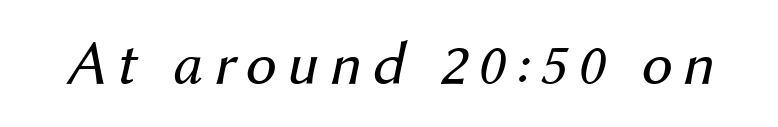
{"italic": "yes", "lean": "right", "slant_degrees": 12, "bold": "no", "weight": "regular", "width": "normal", "stroke_contrast": "medium", "x_height": "medium", "monospaced": "no", "underline": "no", "glyph_px": 63}
